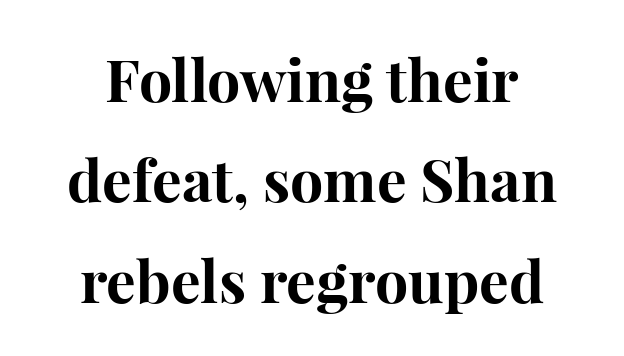
The image shows 59 px bold serif type, upright; set centered, normal line spacing (1.7x), normal letter spacing, not underlined; high stroke contrast and a medium x-height.
